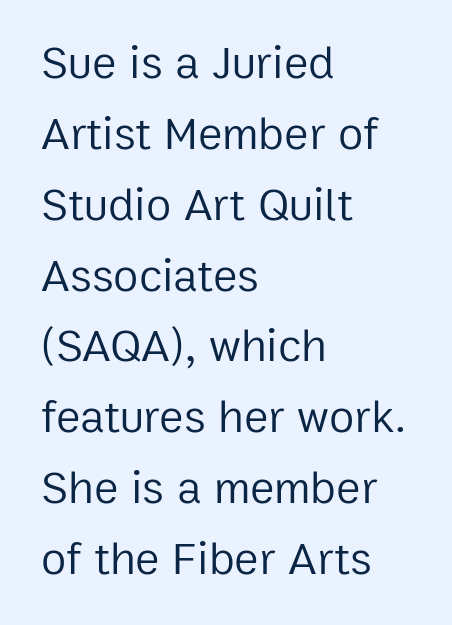
The image shows 46 px regular-weight sans-serif type, upright; set left-aligned, normal line spacing (1.54x), normal letter spacing, not underlined; low stroke contrast and a medium x-height.
